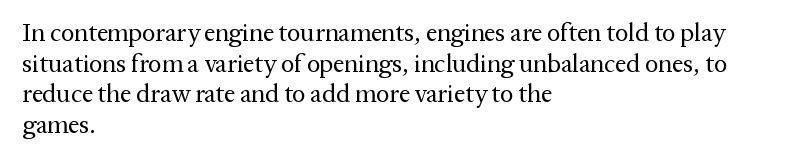
{"italic": "no", "bold": "no", "underline": "no", "align": "left", "line_spacing_ratio": 1.23, "letter_spacing": "normal", "letter_spacing_em": 0.0, "glyph_px": 25}
